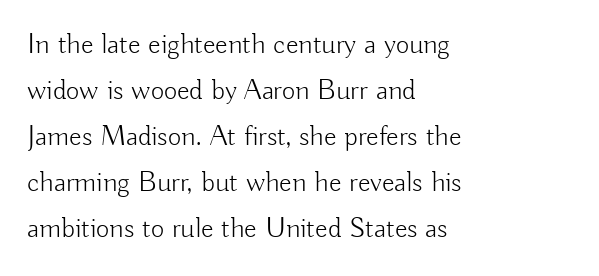
The image shows 29 px light sans-serif type, upright; set left-aligned, normal line spacing (1.59x), normal letter spacing, not underlined; low stroke contrast and a small x-height.
